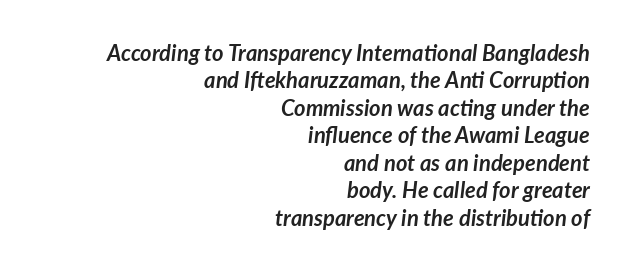
The image shows 22 px bold type, italic (leaning right); set right-aligned, normal line spacing (1.25x), normal letter spacing, not underlined.
